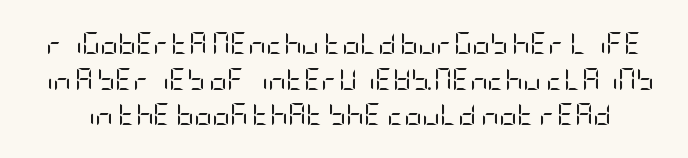
Q: Is the text bold? A: No.
Q: Is the text italic (slanted)? A: No, it is upright.
Q: Is the text underlined? A: No.
Q: Is the spacing between letters normal or unusually wide? A: Normal.
Q: Is the spacing between lines tight, normal or loose? A: Normal.
